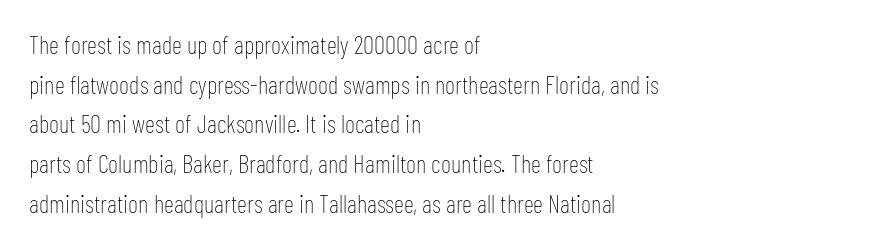
{"italic": "no", "bold": "no", "underline": "no", "align": "left", "line_spacing": "normal", "line_spacing_ratio": 1.59, "letter_spacing": "normal", "letter_spacing_em": 0.0, "glyph_px": 25}
